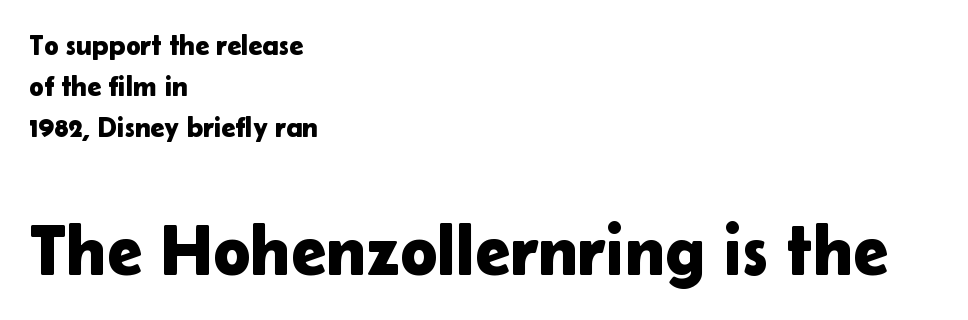
Q: Is the text italic (slanted)? A: No, it is upright.
Q: Is the typeface a serif or a sans-serif typeface? A: Sans-serif.
Q: Is the text underlined? A: No.
Q: How is the paragraph aligned? A: Left-aligned.
Q: Is the spacing between letters normal or unusually wide? A: Normal.
Q: Is the spacing between lines tight, normal or loose? A: Normal.
Q: Which block of text is set in a larger size, the first (top) or the second (bottom)? A: The second (bottom) one.
Q: Width (condensed, normal, or wide)? A: Normal.
Q: Stroke contrast? A: Low.
Q: x-height? A: Medium.
Q: Monospaced? A: No.
